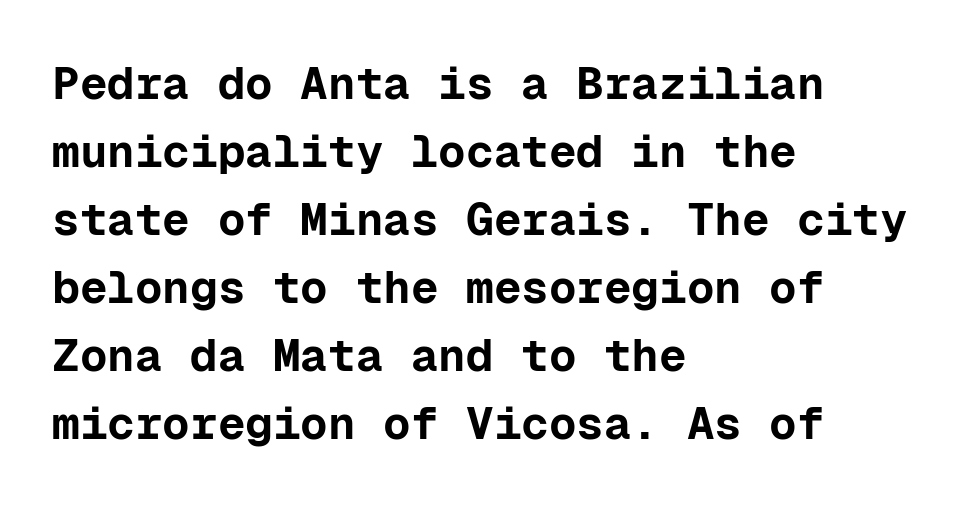
Q: Is the text bold? A: Yes.
Q: Is the text italic (slanted)? A: No, it is upright.
Q: Is the typeface a serif or a sans-serif typeface? A: Sans-serif.
Q: Is the text underlined? A: No.
Q: How is the paragraph aligned? A: Left-aligned.
Q: Is the spacing between letters normal or unusually wide? A: Normal.
Q: Is the spacing between lines tight, normal or loose? A: Normal.
Q: Width (condensed, normal, or wide)? A: Normal.
Q: Stroke contrast? A: Low.
Q: x-height? A: Medium.
Q: Monospaced? A: Yes.
